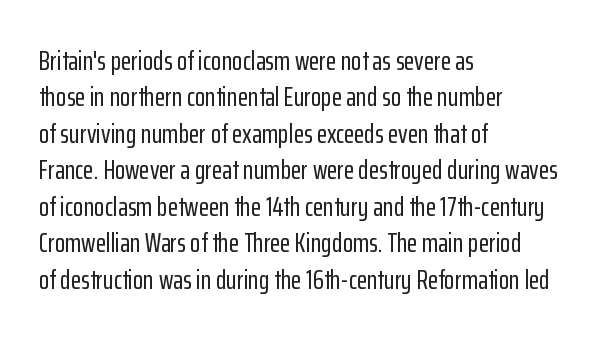
The image shows 27 px text type, upright; set left-aligned, normal line spacing (1.35x), normal letter spacing, not underlined.
